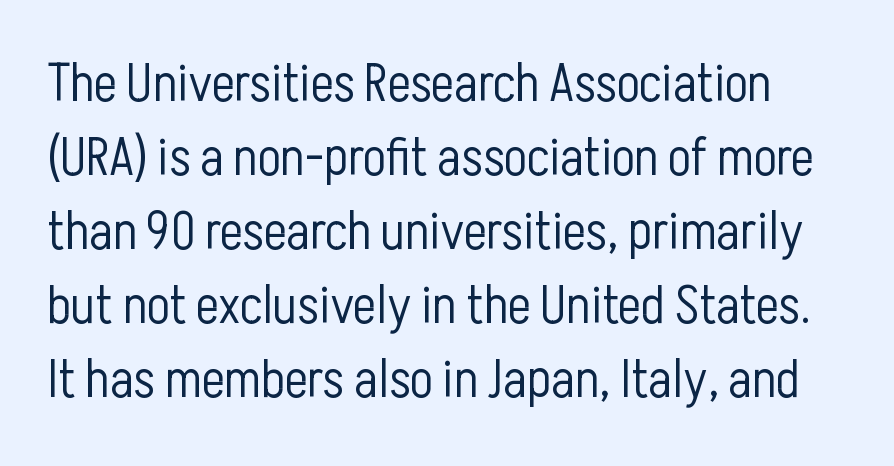
The image shows 54 px light, condensed sans-serif type, upright; set normal line spacing (1.37x), normal letter spacing, not underlined; low stroke contrast and a medium x-height.
